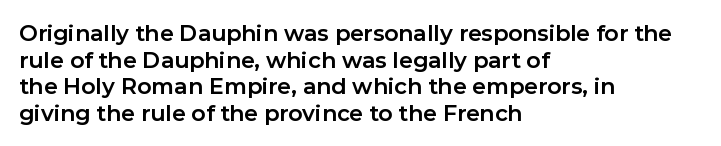
The image shows 22 px bold type, upright; set left-aligned, line spacing 1.21x, normal letter spacing, not underlined.
